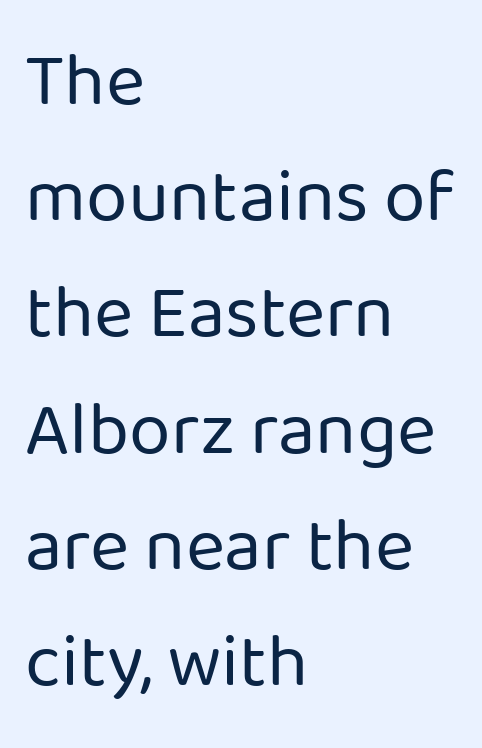
Weight: not bold — regular or lighter. The rendering keeps characters at their native spacing. Descenders are the only things crossing below the line. Where is the straight margin? On the left. Do the letters lean? They stand straight.
